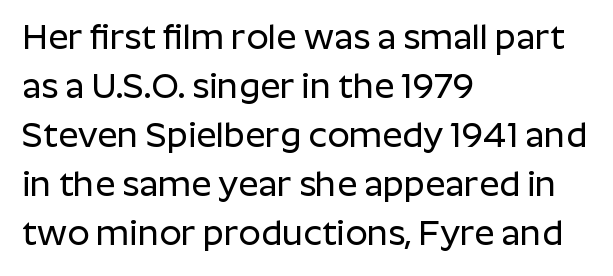
Q: Is the text italic (slanted)? A: No, it is upright.
Q: Is the typeface a serif or a sans-serif typeface? A: Sans-serif.
Q: Is the text underlined? A: No.
Q: How is the paragraph aligned? A: Left-aligned.
Q: Is the spacing between letters normal or unusually wide? A: Normal.
Q: Is the spacing between lines tight, normal or loose? A: Normal.
Q: Width (condensed, normal, or wide)? A: Normal.
Q: Stroke contrast? A: Low.
Q: x-height? A: Medium.
Q: Monospaced? A: No.
